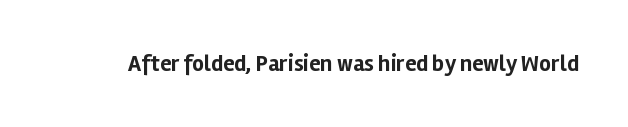
{"italic": "no", "bold": "yes", "underline": "no", "letter_spacing": "normal", "letter_spacing_em": 0.0, "glyph_px": 23}
